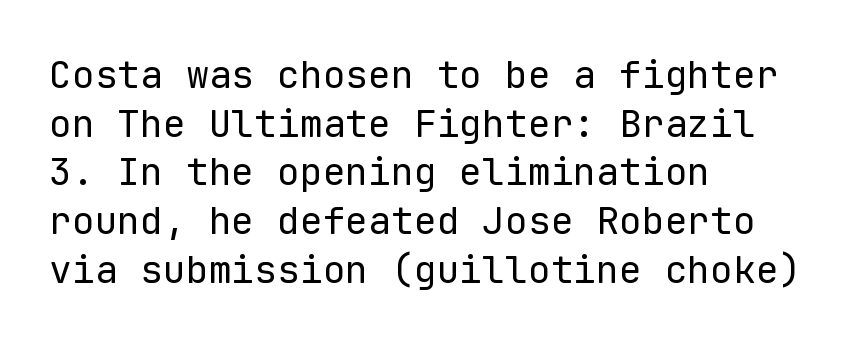
{"serif": "no", "italic": "no", "bold": "no", "weight": "regular", "width": "normal", "stroke_contrast": "low", "x_height": "medium", "monospaced": "yes", "underline": "no", "align": "left", "line_spacing": "normal", "line_spacing_ratio": 1.28, "letter_spacing": "normal", "letter_spacing_em": 0.0, "glyph_px": 38}
